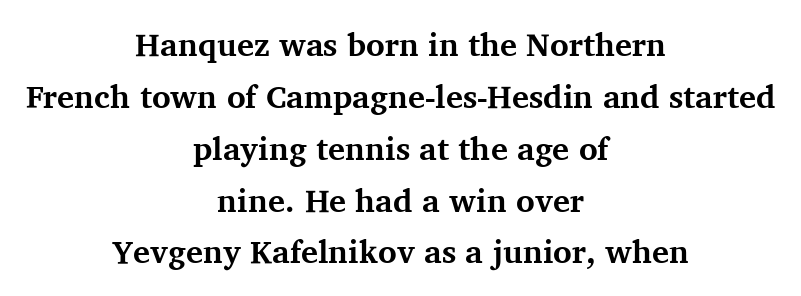
Unlike a clean sans, this face finishes its strokes with serifs. Proportional: the letters do not fall into vertical columns. Short and long lines alike share a common midpoint. The leading is moderate, giving the passage an even texture. Any mark beneath the type? The region is blank. As a designer I'd log this as weight 700, bold.
